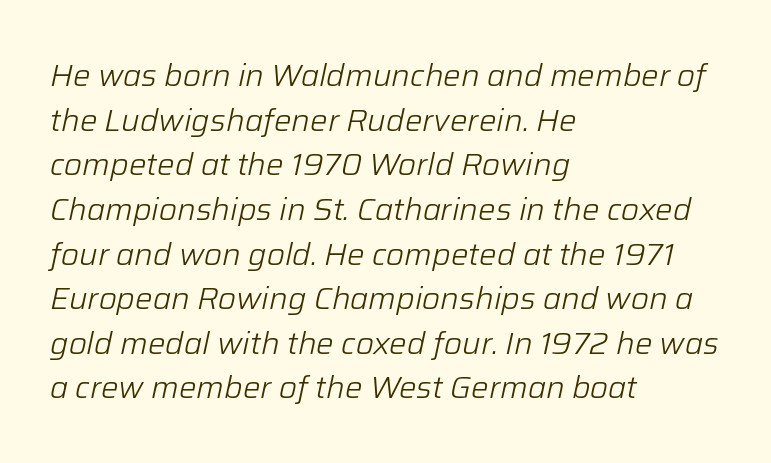
Q: Is the text bold? A: No.
Q: Is the text italic (slanted)? A: Yes, it leans right by about 12 degrees.
Q: Is the text underlined? A: No.
Q: How is the paragraph aligned? A: Left-aligned.
Q: Is the spacing between letters normal or unusually wide? A: Normal.
Q: Is the spacing between lines tight, normal or loose? A: Normal.
Q: Width (condensed, normal, or wide)? A: Normal.
Q: Stroke contrast? A: Low.
Q: x-height? A: Medium.
Q: Monospaced? A: No.
